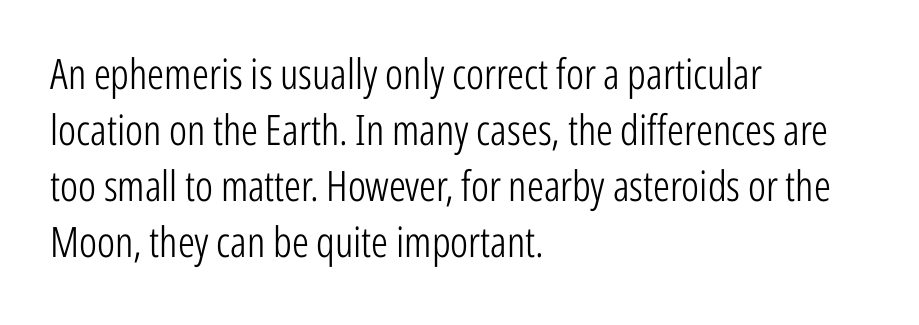
Q: Is the text bold? A: No.
Q: Is the text italic (slanted)? A: No, it is upright.
Q: Is the typeface a serif or a sans-serif typeface? A: Sans-serif.
Q: Is the text underlined? A: No.
Q: How is the paragraph aligned? A: Left-aligned.
Q: Is the spacing between letters normal or unusually wide? A: Normal.
Q: Is the spacing between lines tight, normal or loose? A: Normal.
Q: Width (condensed, normal, or wide)? A: Condensed.
Q: Stroke contrast? A: Low.
Q: x-height? A: Medium.
Q: Monospaced? A: No.
